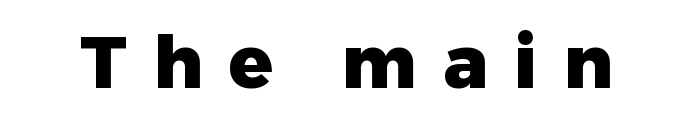
{"serif": "no", "italic": "no", "bold": "yes", "weight": "heavy", "width": "normal", "stroke_contrast": "low", "x_height": "medium", "monospaced": "no", "underline": "no", "letter_spacing": "wide", "letter_spacing_em": 0.36, "glyph_px": 73}
